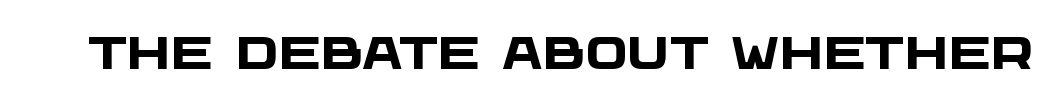
{"serif": "no", "bold": "yes", "weight": "heavy", "width": "wide", "stroke_contrast": "low", "x_height": "large", "monospaced": "no", "underline": "no", "letter_spacing": "normal", "letter_spacing_em": 0.0, "glyph_px": 45}
